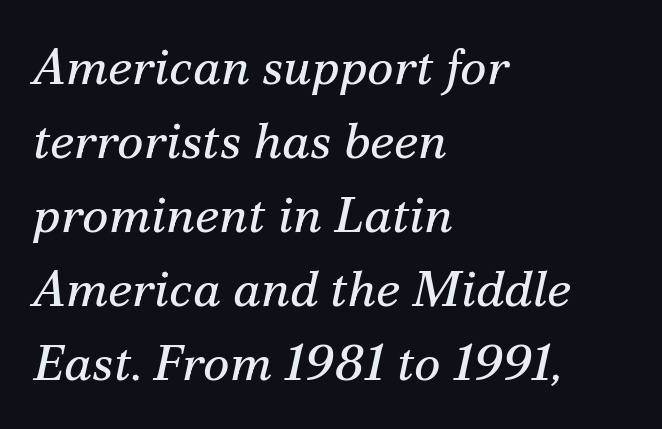
The image shows 51 px regular-weight serif type, italic (leaning right); set left-aligned, normal line spacing (1.45x), normal letter spacing, not underlined; medium stroke contrast and a small x-height.
